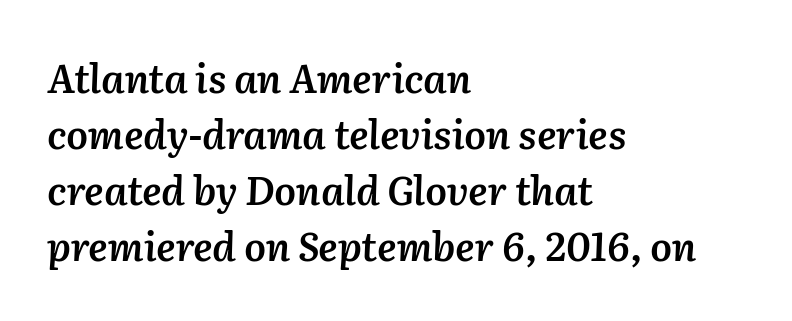
Q: Is the text bold? A: Semi-bold.
Q: Is the text italic (slanted)? A: Yes, it leans right by about 2 degrees.
Q: Is the text underlined? A: No.
Q: How is the paragraph aligned? A: Left-aligned.
Q: Is the spacing between letters normal or unusually wide? A: Normal.
Q: Is the spacing between lines tight, normal or loose? A: Normal.
Q: Width (condensed, normal, or wide)? A: Normal.
Q: Stroke contrast? A: Medium.
Q: x-height? A: Medium.
Q: Monospaced? A: No.
